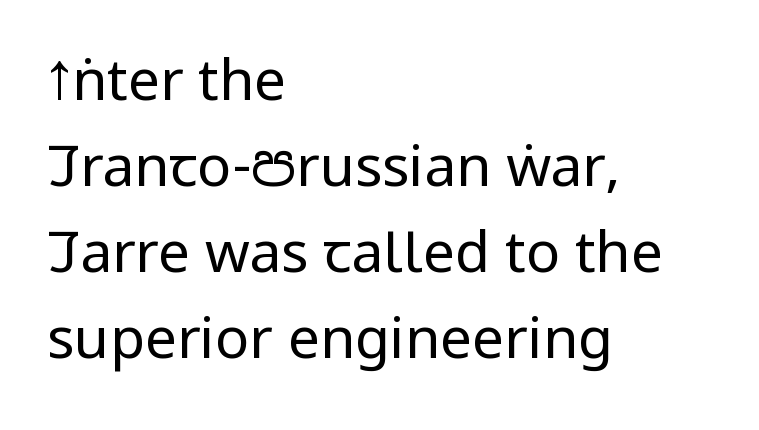
A bare baseline throughout the passage. The lines are quadded left. Do the characters align in a grid? No, the font is proportional. Compared with a typical body face, this is equally light or lighter still. The tracking reads as untouched default to a designer's eye. This sample uses an upright cut, with every glyph sitting square on the baseline.
